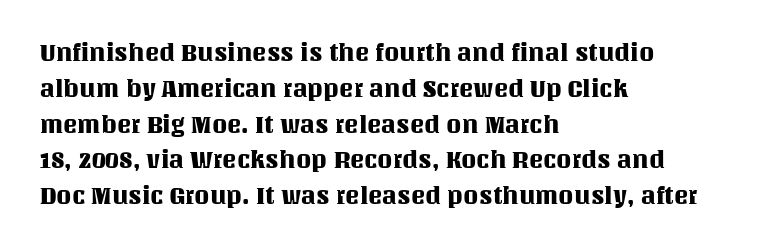
Q: Is the text italic (slanted)? A: No, it is upright.
Q: Is the text underlined? A: No.
Q: How is the paragraph aligned? A: Left-aligned.
Q: Is the spacing between letters normal or unusually wide? A: Normal.
Q: Is the spacing between lines tight, normal or loose? A: Normal.
